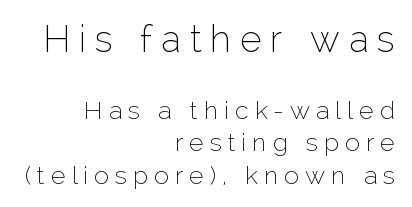
The image shows 37 px thin sans-serif type, upright; set right-aligned, normal line spacing (1.3x), unusually wide letter spacing (+0.24 em), not underlined; the first (top) block is 1.48x larger; low stroke contrast and a medium x-height.
